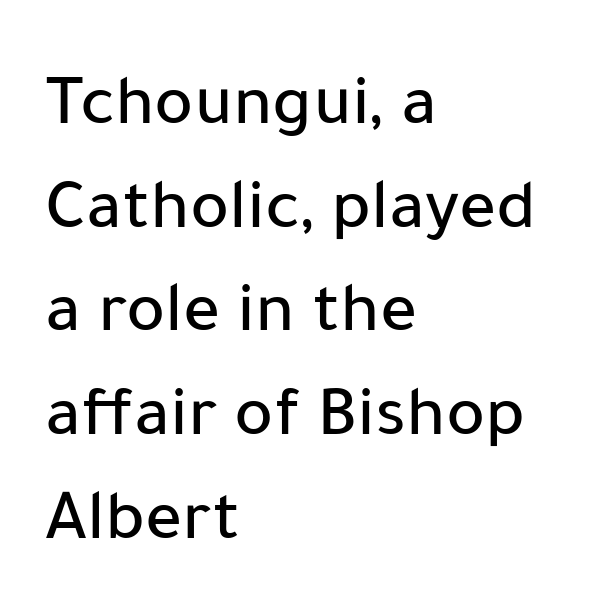
Q: Is the text italic (slanted)? A: No, it is upright.
Q: Is the typeface a serif or a sans-serif typeface? A: Sans-serif.
Q: Is the text underlined? A: No.
Q: How is the paragraph aligned? A: Left-aligned.
Q: Is the spacing between letters normal or unusually wide? A: Normal.
Q: Is the spacing between lines tight, normal or loose? A: Normal.
Q: Width (condensed, normal, or wide)? A: Normal.
Q: Stroke contrast? A: Low.
Q: x-height? A: Medium.
Q: Monospaced? A: No.
